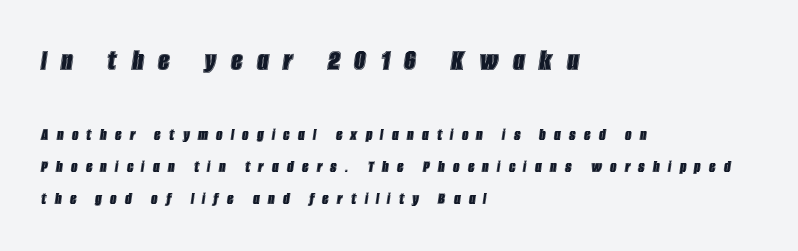
{"italic": "yes", "lean": "right", "slant_degrees": 8, "width": "condensed", "x_height": "large", "monospaced": "no", "underline": "no", "align": "left", "line_spacing_ratio": 1.77, "letter_spacing": "wide", "letter_spacing_em": 0.46, "larger_block": "first", "size_ratio": 1.78, "glyph_px": 32}
